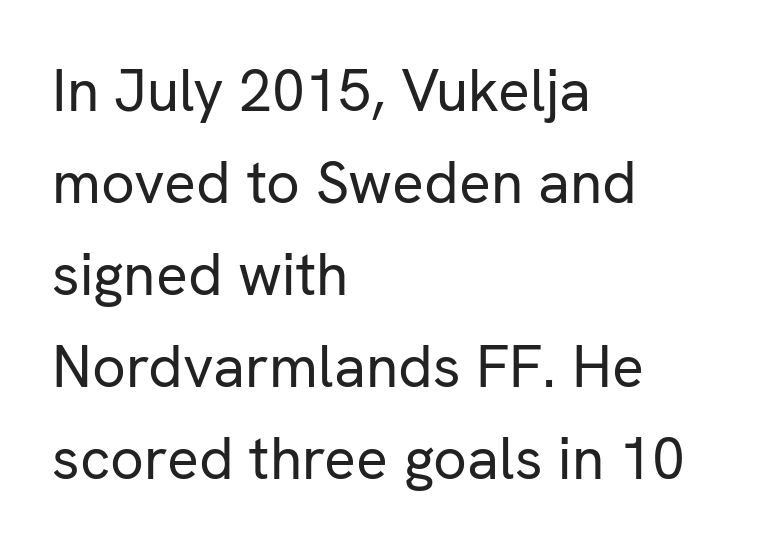
The image shows 59 px regular-weight sans-serif type, upright; set left-aligned, normal line spacing (1.56x), normal letter spacing, not underlined; low stroke contrast and a medium x-height.
